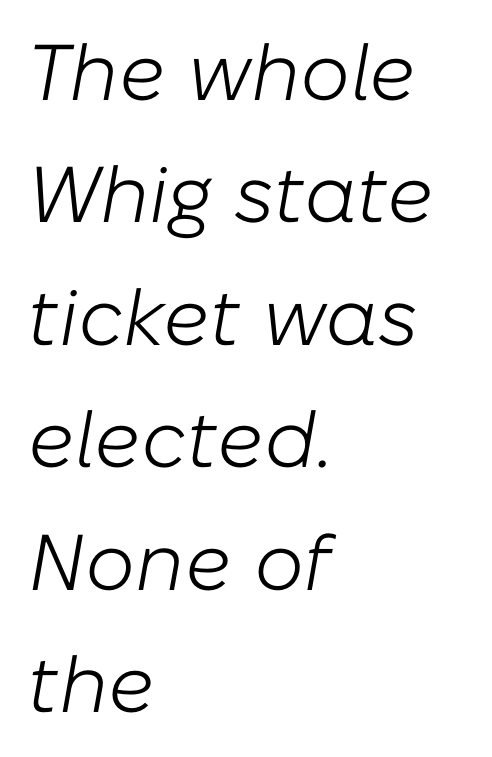
The image shows 79 px light type, italic (leaning right); set left-aligned, normal line spacing (1.55x), normal letter spacing, not underlined; low stroke contrast and a medium x-height.
